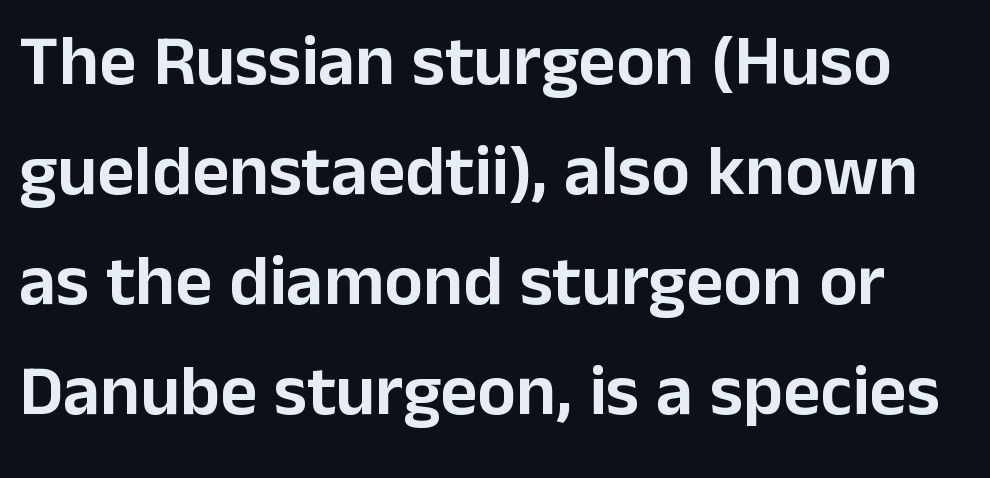
{"serif": "no", "italic": "no", "width": "normal", "stroke_contrast": "low", "x_height": "medium", "monospaced": "no", "underline": "no", "line_spacing": "normal", "line_spacing_ratio": 1.53, "letter_spacing": "normal", "letter_spacing_em": 0.0, "glyph_px": 72}
